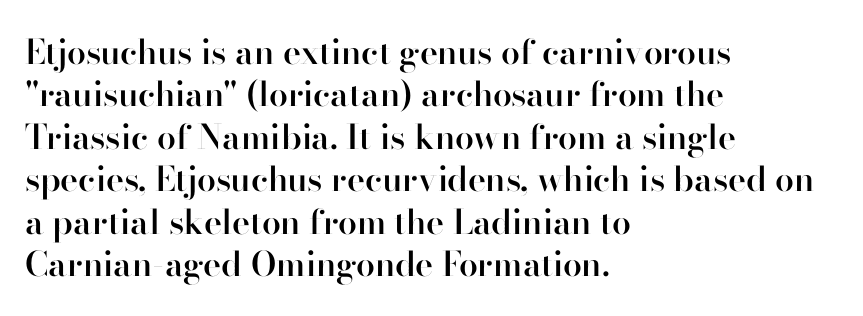
The image shows 34 px semibold sans-serif type, upright; set left-aligned, normal line spacing (1.25x), normal letter spacing, not underlined; high stroke contrast and a small x-height.
